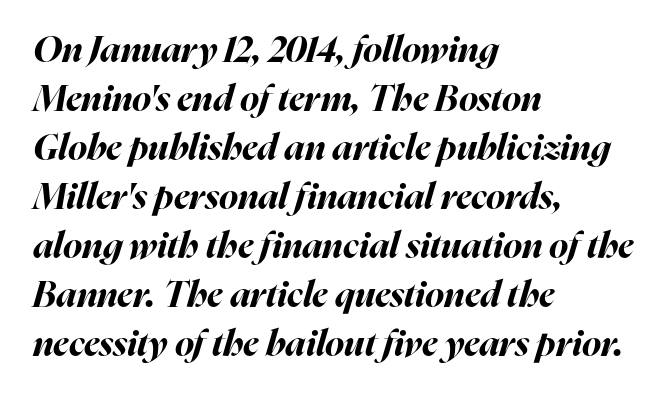
Any mark beneath the type? The region is blank. Quick note: italic. The lines in this sample share a left origin and differ only in where they stop. Note the varied advance widths — an 'i' is clearly narrower than an 'm'. The lines sit at an ordinary, default distance from one another. Observe the ordinary spacing: letters are neighbours, not strangers.
